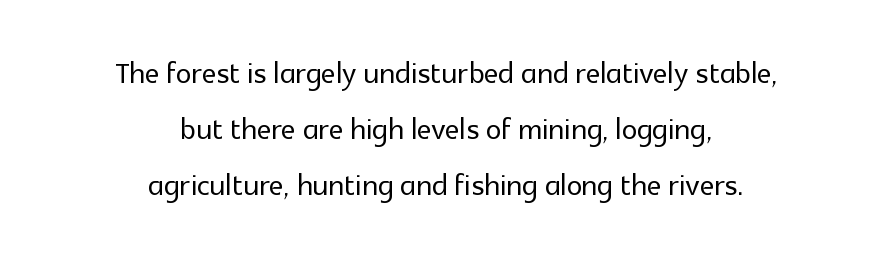
When letters stand straight like this, we call the style roman or upright. Rule under the text: the space is simply empty. To sum up the face: it is a sans, with no serifs. Students, observe: this is what conventionally led text looks like.
